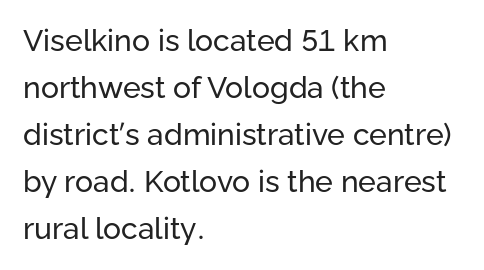
The image shows 30 px regular-weight sans-serif type, upright; set left-aligned, normal line spacing (1.57x), normal letter spacing, not underlined; low stroke contrast and a medium x-height.
